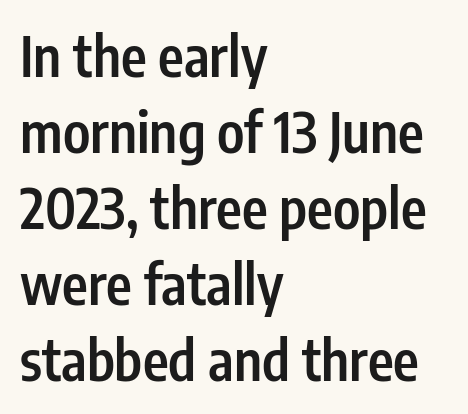
Summary of vertical rhythm: regular, with standard interline spacing. The baseline area is clear. This rendering uses left alignment, leaving the right contour irregular. You can tell from the bare stems that sans-serif type was used.
